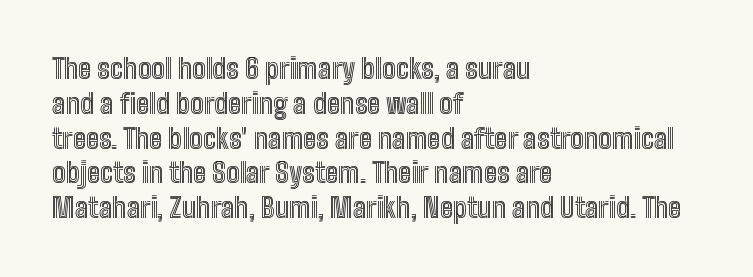
{"italic": "no", "underline": "no", "align": "left", "line_spacing": "normal", "line_spacing_ratio": 1.29, "letter_spacing": "normal", "letter_spacing_em": 0.0, "glyph_px": 27}
